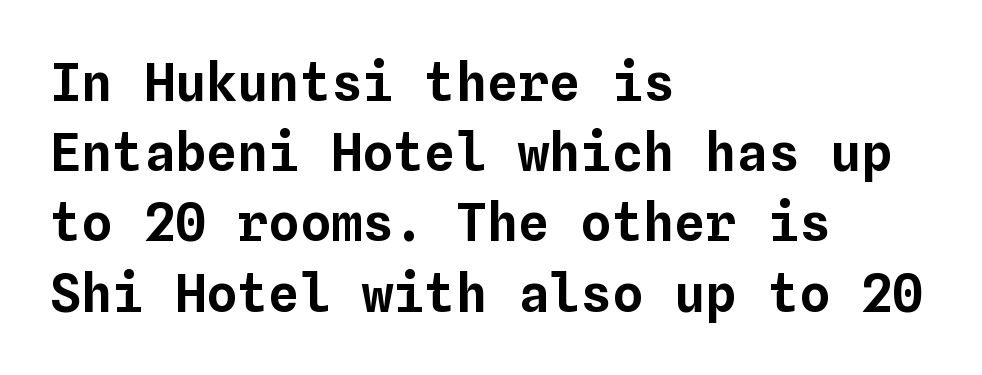
Q: Is the text italic (slanted)? A: No, it is upright.
Q: Is the text underlined? A: No.
Q: How is the paragraph aligned? A: Left-aligned.
Q: Is the spacing between letters normal or unusually wide? A: Normal.
Q: Is the spacing between lines tight, normal or loose? A: Normal.
Q: Width (condensed, normal, or wide)? A: Normal.
Q: Stroke contrast? A: Low.
Q: x-height? A: Medium.
Q: Monospaced? A: Yes.
